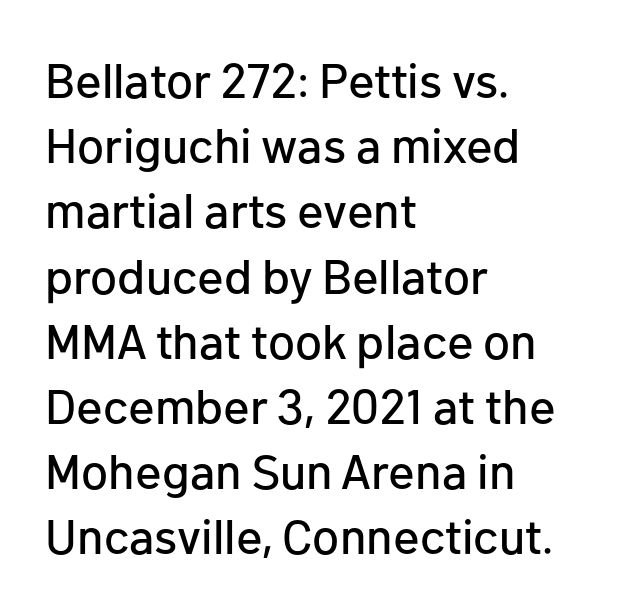
{"serif": "no", "italic": "no", "width": "normal", "stroke_contrast": "low", "x_height": "medium", "monospaced": "no", "underline": "no", "align": "left", "line_spacing": "normal", "line_spacing_ratio": 1.33, "letter_spacing": "normal", "letter_spacing_em": 0.0, "glyph_px": 49}
